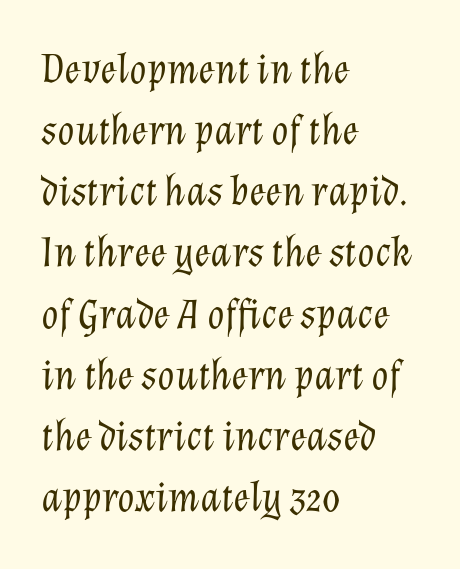
Q: Is the text bold? A: No.
Q: Is the text italic (slanted)? A: Yes, it leans right by about 12 degrees.
Q: Is the text underlined? A: No.
Q: How is the paragraph aligned? A: Left-aligned.
Q: Is the spacing between letters normal or unusually wide? A: Normal.
Q: Is the spacing between lines tight, normal or loose? A: Normal.
Q: Width (condensed, normal, or wide)? A: Normal.
Q: Stroke contrast? A: Low.
Q: x-height? A: Medium.
Q: Monospaced? A: No.
